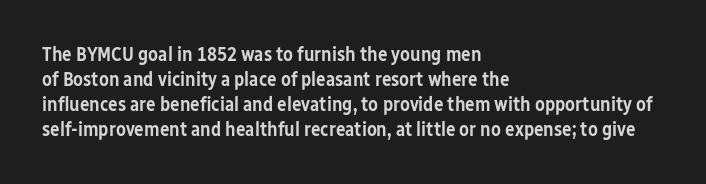
{"italic": "no", "bold": "semi", "underline": "no", "align": "left", "line_spacing": "normal", "line_spacing_ratio": 1.25, "letter_spacing": "normal", "letter_spacing_em": 0.0, "glyph_px": 20}
